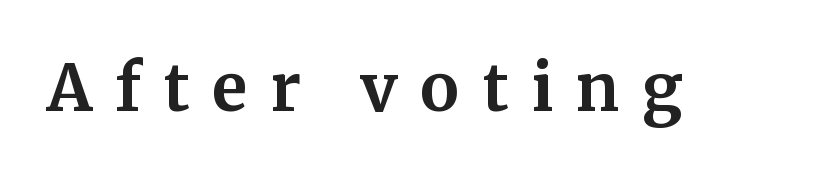
The image shows 65 px bold serif type, upright; set unusually wide letter spacing (+0.34 em), not underlined; medium stroke contrast and a medium x-height.
